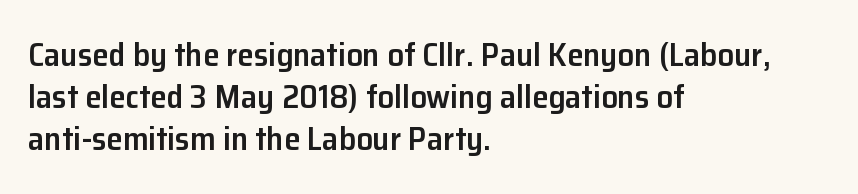
The image shows 33 px semibold sans-serif type, upright; set left-aligned, normal line spacing (1.28x), normal letter spacing, not underlined; low stroke contrast and a medium x-height.
